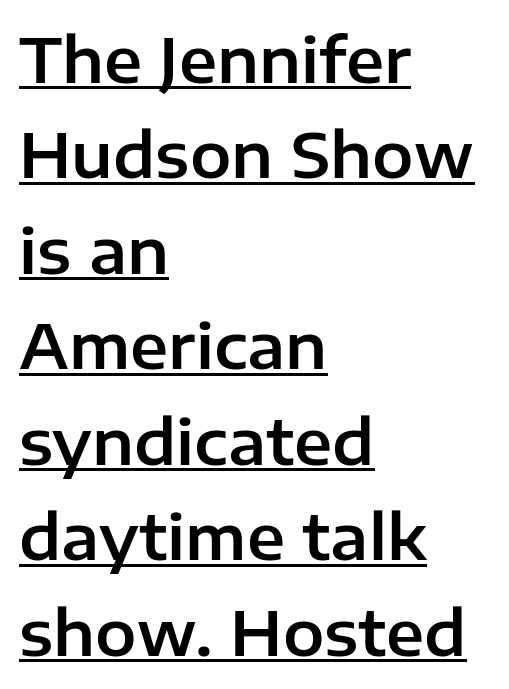
The image shows 62 px sans-serif type, upright; set left-aligned, normal line spacing (1.54x), normal letter spacing, underlined; low stroke contrast and a medium x-height.
